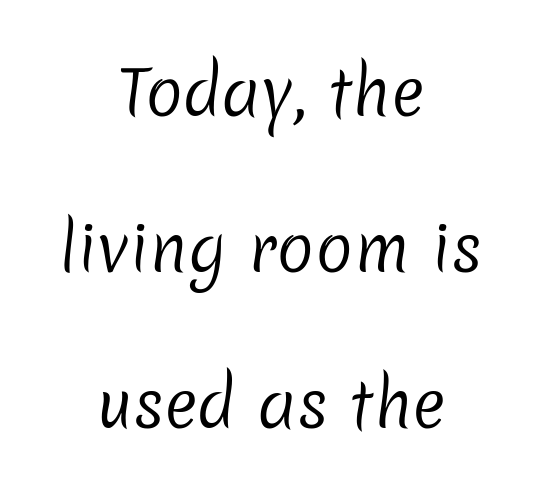
The image shows 63 px regular-weight sans-serif type; set centered, loose line spacing (2.48x), normal letter spacing, not underlined; low stroke contrast and a medium x-height.
